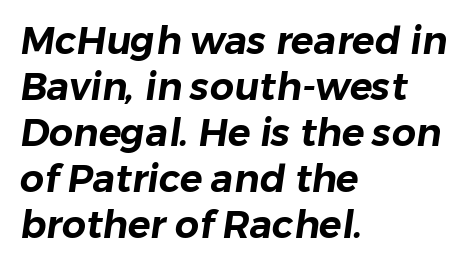
Q: Is the typeface a serif or a sans-serif typeface? A: Sans-serif.
Q: Is the text underlined? A: No.
Q: How is the paragraph aligned? A: Left-aligned.
Q: Is the spacing between letters normal or unusually wide? A: Normal.
Q: Width (condensed, normal, or wide)? A: Normal.
Q: Stroke contrast? A: Low.
Q: x-height? A: Medium.
Q: Monospaced? A: No.
